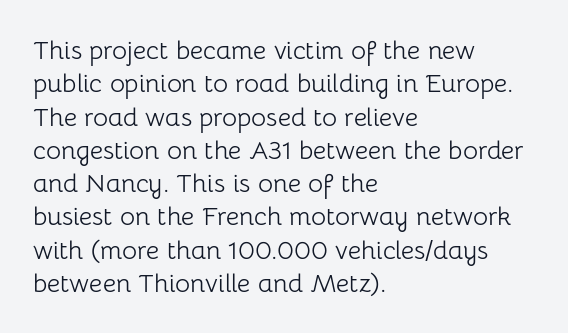
{"italic": "no", "bold": "no", "underline": "no", "align": "left", "line_spacing": "normal", "line_spacing_ratio": 1.28, "letter_spacing": "normal", "letter_spacing_em": 0.0, "glyph_px": 26}
